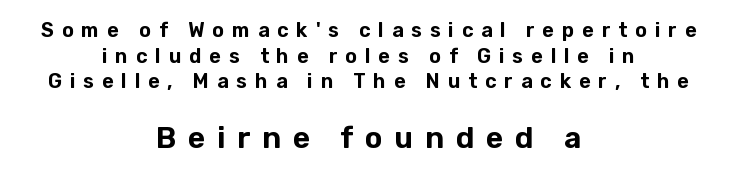
Q: Is the text italic (slanted)? A: No, it is upright.
Q: Is the typeface a serif or a sans-serif typeface? A: Sans-serif.
Q: Is the text underlined? A: No.
Q: How is the paragraph aligned? A: Centered.
Q: Is the spacing between letters normal or unusually wide? A: Unusually wide.
Q: Is the spacing between lines tight, normal or loose? A: Normal.
Q: Which block of text is set in a larger size, the first (top) or the second (bottom)? A: The second (bottom) one.
Q: Width (condensed, normal, or wide)? A: Normal.
Q: Stroke contrast? A: Low.
Q: x-height? A: Medium.
Q: Monospaced? A: No.
